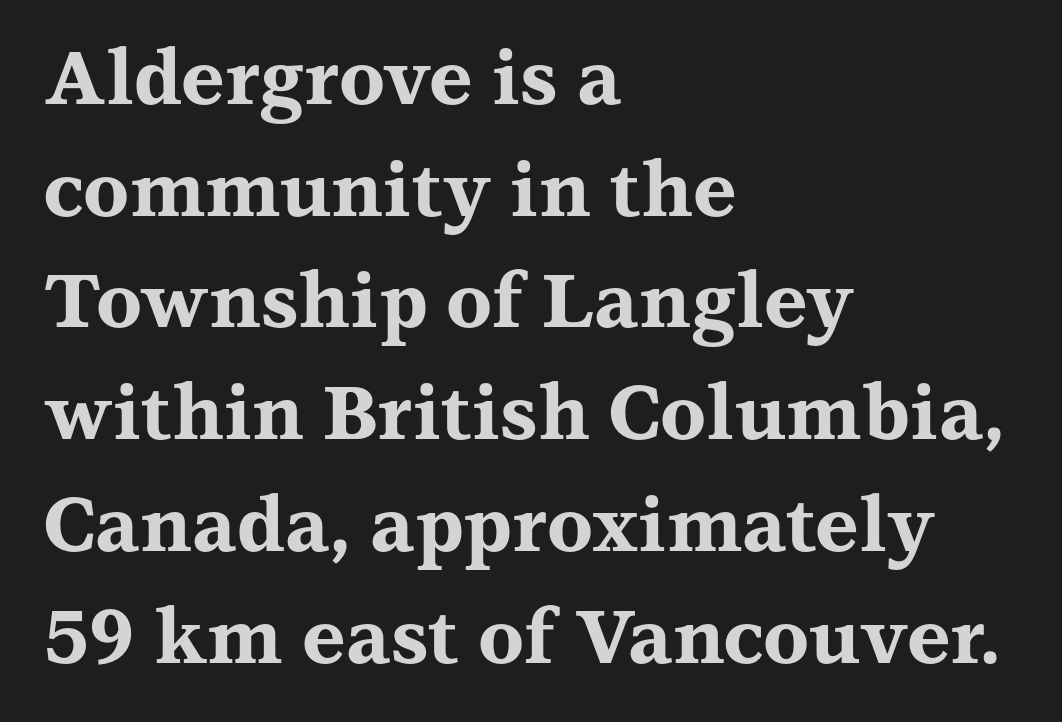
The image shows 75 px bold, wide serif type, upright; set left-aligned, normal line spacing (1.49x), normal letter spacing, not underlined; medium stroke contrast and a medium x-height.
